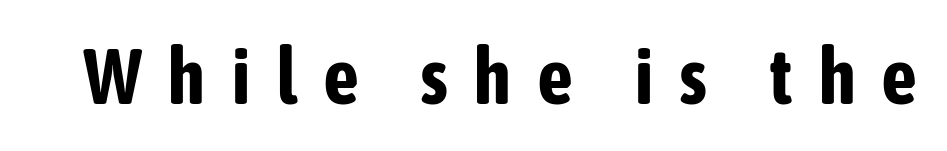
The image shows 79 px bold, condensed sans-serif type, upright; set unusually wide letter spacing (+0.32 em), not underlined; low stroke contrast and a medium x-height.
